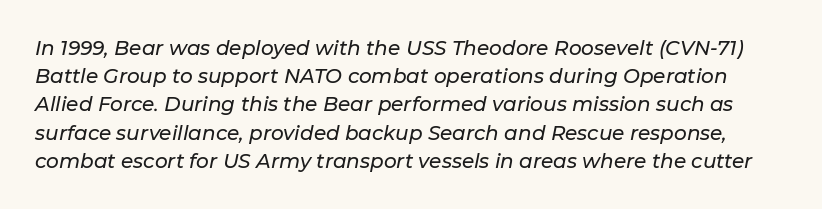
{"italic": "yes", "lean": "right", "slant_degrees": 11, "underline": "no", "line_spacing": "normal", "line_spacing_ratio": 1.41, "letter_spacing": "normal", "letter_spacing_em": 0.0, "glyph_px": 20}
